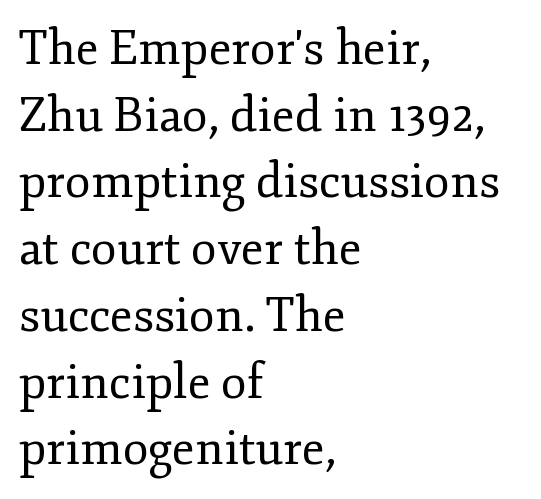
The image shows 47 px regular-weight serif type, upright; set left-aligned, normal line spacing (1.42x), normal letter spacing, not underlined; low stroke contrast and a small x-height.
